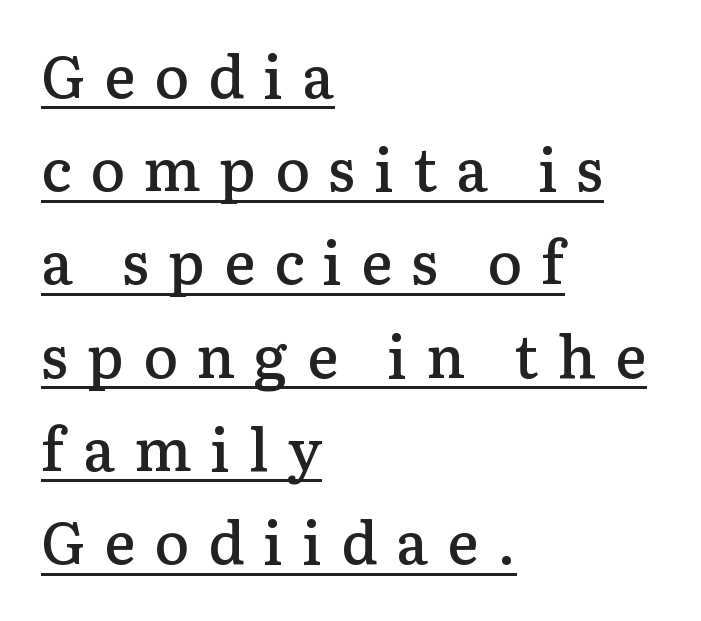
In terms of leading, this rendering sits right in the middle. Students, observe the line beneath the letters — that is underlining. What weight is shown? A semibold, between regular and bold. Character widths vary here, with narrow letters taking less room than wide ones. No italicization has been applied; the sample stays upright.
